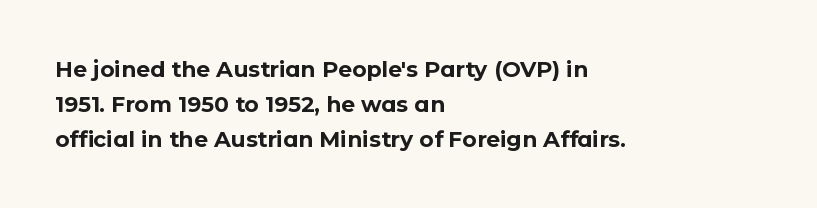
Q: Is the text bold? A: Yes.
Q: Is the text italic (slanted)? A: No, it is upright.
Q: Is the text underlined? A: No.
Q: How is the paragraph aligned? A: Left-aligned.
Q: Is the spacing between letters normal or unusually wide? A: Normal.
Q: Is the spacing between lines tight, normal or loose? A: Normal.
